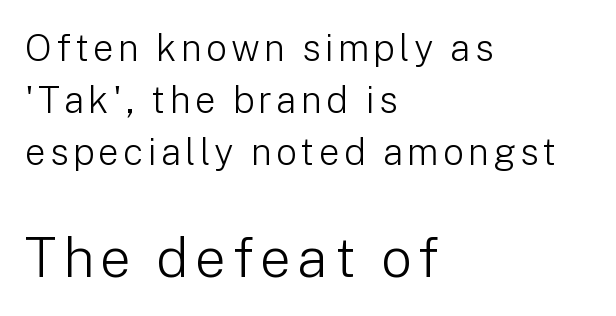
No italicization has been applied; the sample stays upright. Where is the straight margin? On the left. Stems and bowls with no extra thickness — not bold. Here the second block reads like a headline and the first like body copy. Note: no serifs on the glyphs.
